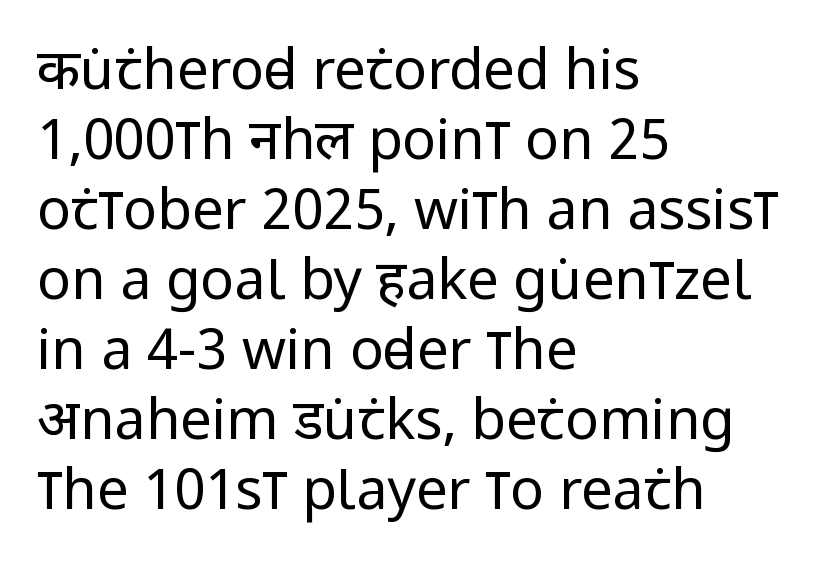
Q: Is the text bold? A: No.
Q: Is the text italic (slanted)? A: No, it is upright.
Q: Is the typeface a serif or a sans-serif typeface? A: Sans-serif.
Q: Is the text underlined? A: No.
Q: How is the paragraph aligned? A: Left-aligned.
Q: Is the spacing between letters normal or unusually wide? A: Normal.
Q: Is the spacing between lines tight, normal or loose? A: Normal.
Q: Width (condensed, normal, or wide)? A: Condensed.
Q: Stroke contrast? A: Low.
Q: x-height? A: Large.
Q: Monospaced? A: No.
